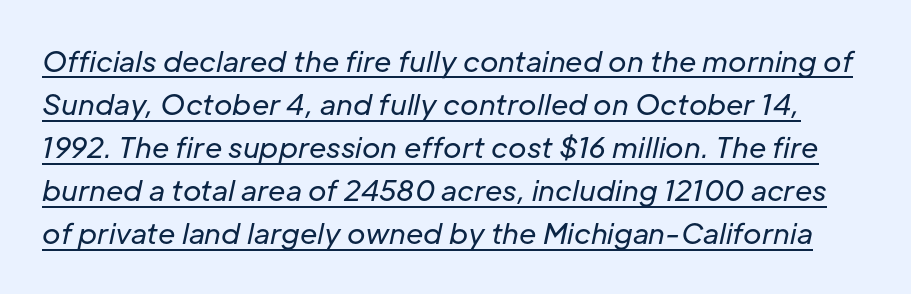
Q: Is the text bold? A: No.
Q: Is the text italic (slanted)? A: Yes, it leans right by about 12 degrees.
Q: Is the text underlined? A: Yes.
Q: Is the spacing between letters normal or unusually wide? A: Normal.
Q: Is the spacing between lines tight, normal or loose? A: Normal.
Q: Width (condensed, normal, or wide)? A: Normal.
Q: Stroke contrast? A: Low.
Q: x-height? A: Medium.
Q: Monospaced? A: No.
